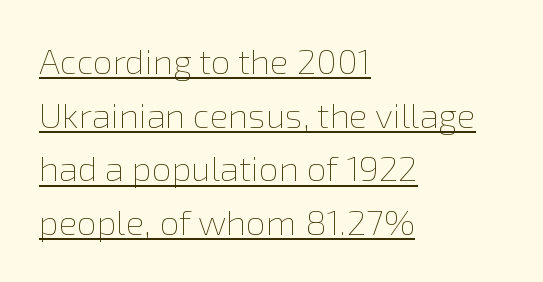
{"italic": "no", "bold": "no", "weight": "thin", "width": "normal", "x_height": "medium", "monospaced": "no", "underline": "yes", "align": "left", "line_spacing": "normal", "line_spacing_ratio": 1.53, "letter_spacing": "normal", "letter_spacing_em": 0.0, "glyph_px": 35}
